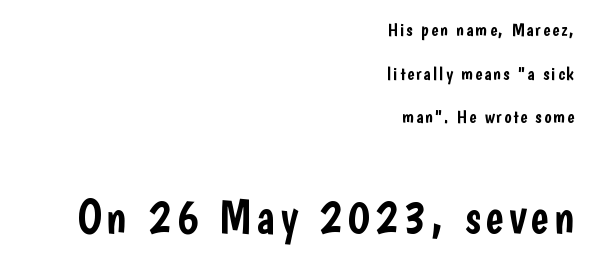
The image shows 48 px condensed sans-serif type, upright; set right-aligned, loose line spacing (2.29x), not underlined; the second (bottom) block is 2.53x larger; low stroke contrast and a medium x-height.
